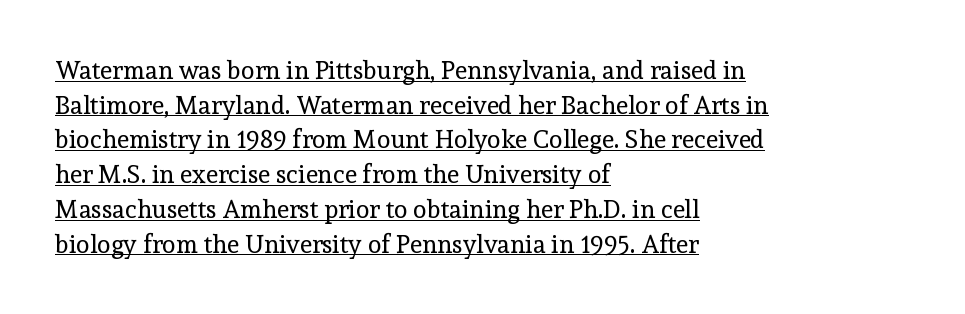
The image shows 25 px text type, upright; set left-aligned, normal line spacing (1.39x), normal letter spacing, underlined.
